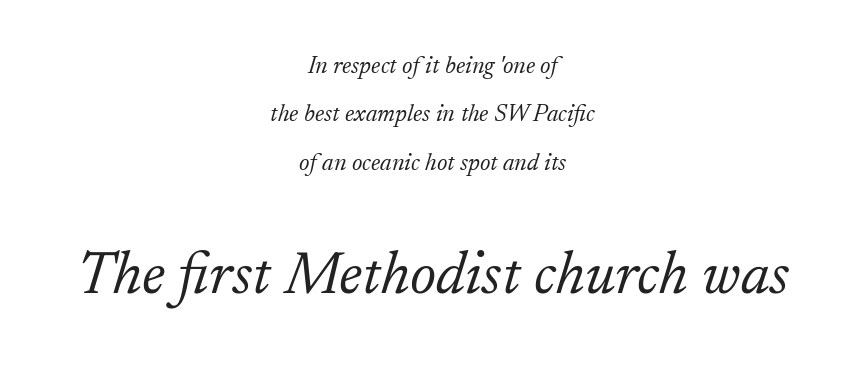
Q: Is the text bold? A: No.
Q: Is the text italic (slanted)? A: Yes, it leans right by about 17 degrees.
Q: Is the typeface a serif or a sans-serif typeface? A: Serif.
Q: Is the text underlined? A: No.
Q: How is the paragraph aligned? A: Centered.
Q: Is the spacing between letters normal or unusually wide? A: Normal.
Q: Is the spacing between lines tight, normal or loose? A: Loose.
Q: Which block of text is set in a larger size, the first (top) or the second (bottom)? A: The second (bottom) one.
Q: Width (condensed, normal, or wide)? A: Normal.
Q: Stroke contrast? A: Low.
Q: x-height? A: Small.
Q: Monospaced? A: No.
